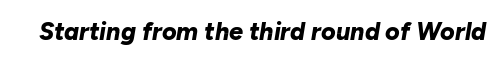
{"italic": "yes", "lean": "right", "slant_degrees": 10, "bold": "yes", "underline": "no", "letter_spacing": "normal", "letter_spacing_em": 0.0, "glyph_px": 25}
